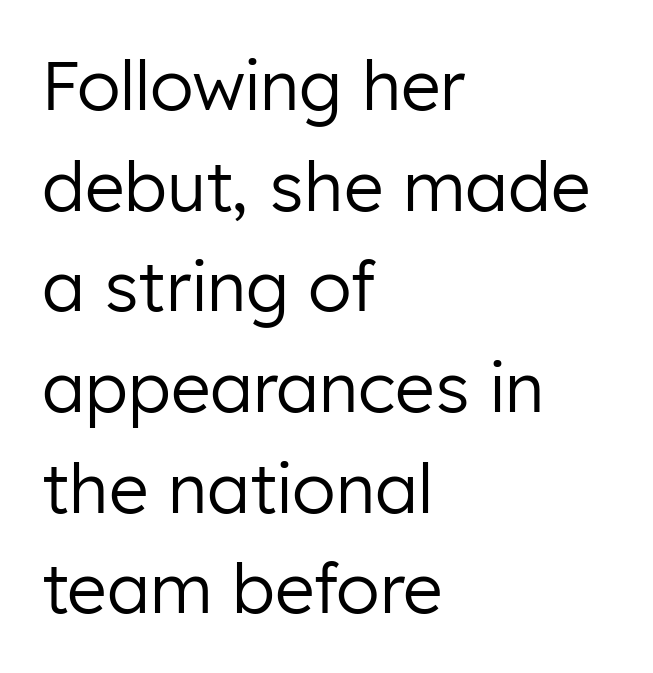
The image shows 68 px regular-weight sans-serif type, upright; set left-aligned, normal line spacing (1.48x), normal letter spacing, not underlined; low stroke contrast and a medium x-height.
